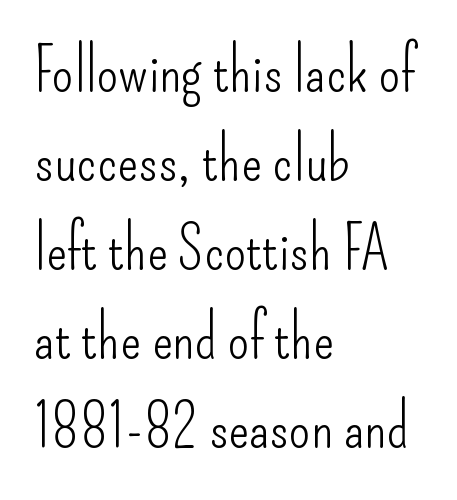
Q: Is the text bold? A: No.
Q: Is the text italic (slanted)? A: No, it is upright.
Q: Is the typeface a serif or a sans-serif typeface? A: Sans-serif.
Q: Is the text underlined? A: No.
Q: How is the paragraph aligned? A: Left-aligned.
Q: Is the spacing between letters normal or unusually wide? A: Normal.
Q: Is the spacing between lines tight, normal or loose? A: Normal.
Q: Width (condensed, normal, or wide)? A: Condensed.
Q: Stroke contrast? A: Low.
Q: x-height? A: Small.
Q: Monospaced? A: No.
